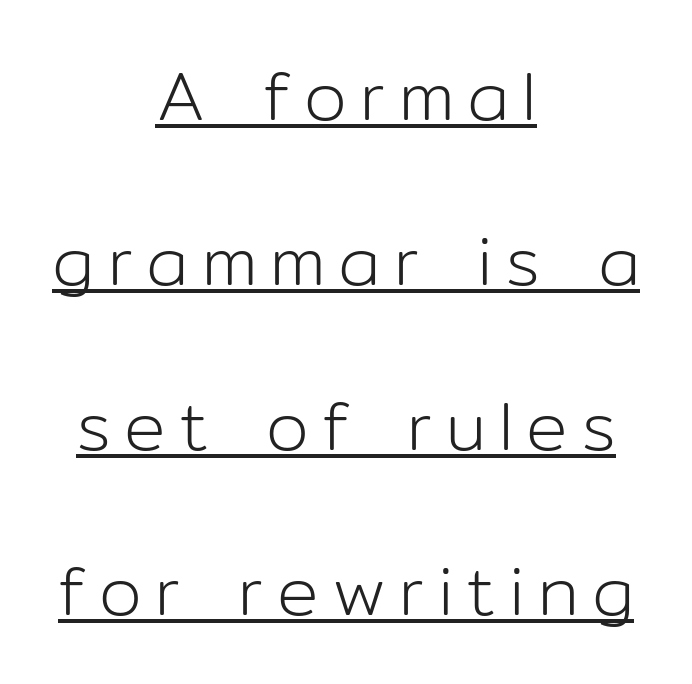
Q: Is the text bold? A: No.
Q: Is the text italic (slanted)? A: No, it is upright.
Q: Is the typeface a serif or a sans-serif typeface? A: Sans-serif.
Q: Is the text underlined? A: Yes.
Q: How is the paragraph aligned? A: Centered.
Q: Is the spacing between lines tight, normal or loose? A: Loose.
Q: Width (condensed, normal, or wide)? A: Normal.
Q: Stroke contrast? A: Low.
Q: x-height? A: Medium.
Q: Monospaced? A: No.
